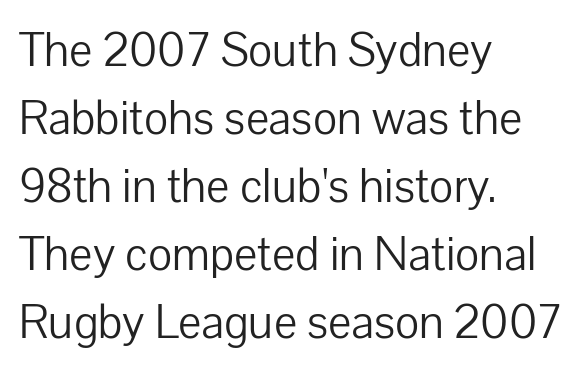
Q: Is the text bold? A: No.
Q: Is the text italic (slanted)? A: No, it is upright.
Q: Is the typeface a serif or a sans-serif typeface? A: Sans-serif.
Q: Is the text underlined? A: No.
Q: How is the paragraph aligned? A: Left-aligned.
Q: Is the spacing between letters normal or unusually wide? A: Normal.
Q: Is the spacing between lines tight, normal or loose? A: Normal.
Q: Width (condensed, normal, or wide)? A: Normal.
Q: Stroke contrast? A: Low.
Q: x-height? A: Medium.
Q: Monospaced? A: No.
